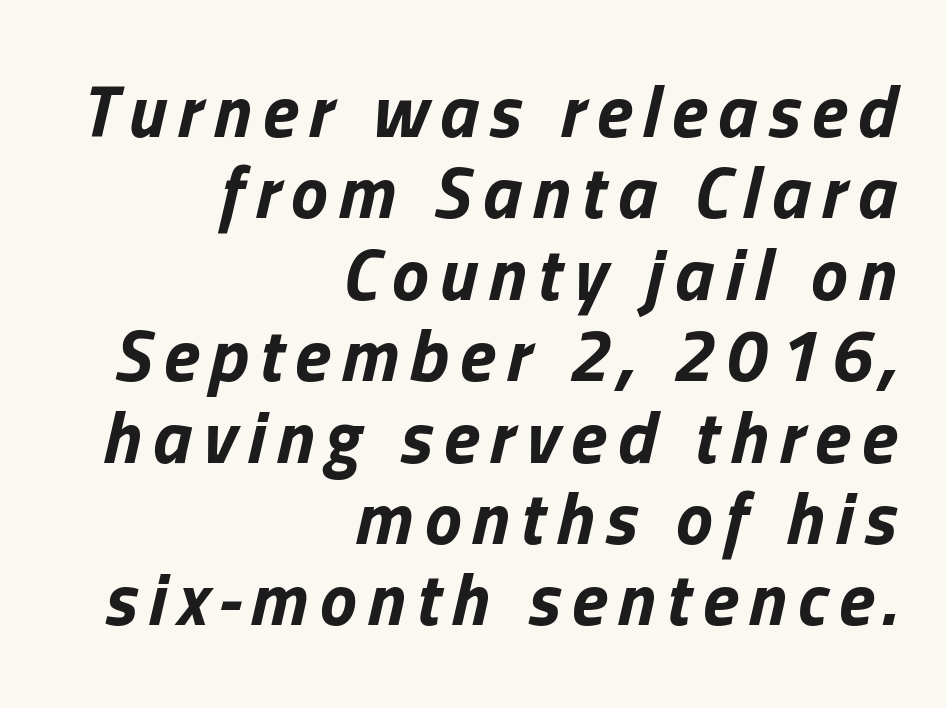
Q: Is the text bold? A: Yes.
Q: Is the text italic (slanted)? A: Yes, it leans right by about 13 degrees.
Q: Is the text underlined? A: No.
Q: How is the paragraph aligned? A: Right-aligned.
Q: Is the spacing between lines tight, normal or loose? A: Tight.
Q: Width (condensed, normal, or wide)? A: Normal.
Q: Stroke contrast? A: Low.
Q: x-height? A: Medium.
Q: Monospaced? A: No.
